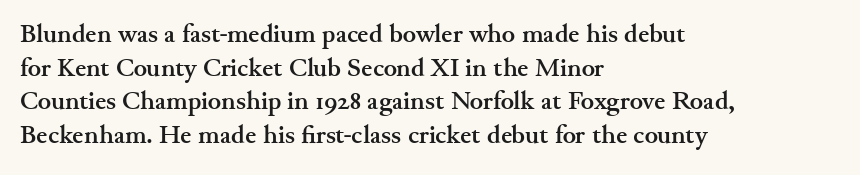
Q: Is the text bold? A: Yes.
Q: Is the text italic (slanted)? A: No, it is upright.
Q: Is the text underlined? A: No.
Q: How is the paragraph aligned? A: Left-aligned.
Q: Is the spacing between letters normal or unusually wide? A: Normal.
Q: Is the spacing between lines tight, normal or loose? A: Normal.
